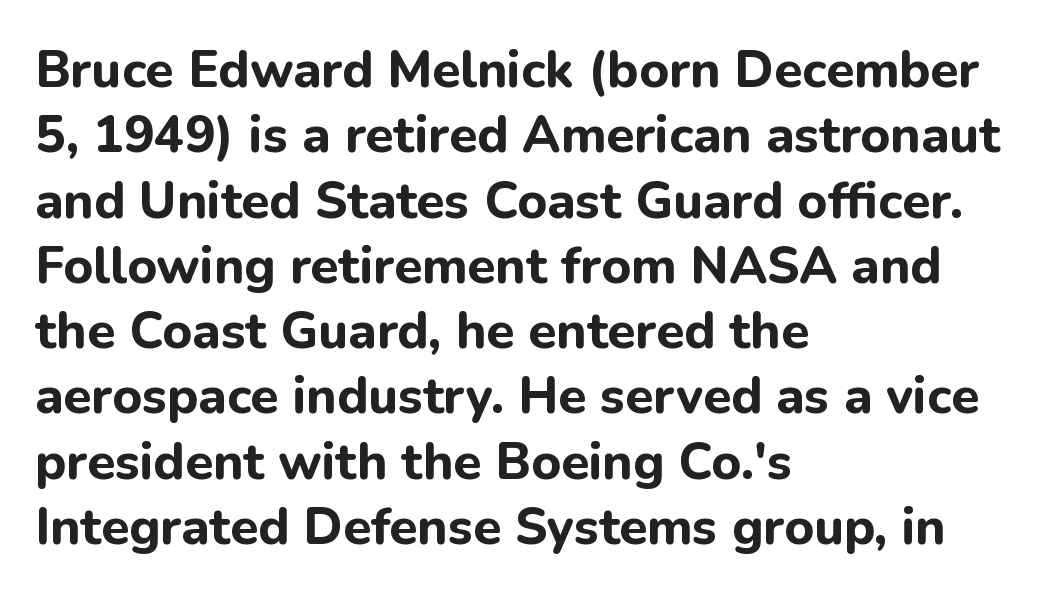
Q: Is the text bold? A: Yes.
Q: Is the text italic (slanted)? A: No, it is upright.
Q: Is the typeface a serif or a sans-serif typeface? A: Sans-serif.
Q: Is the text underlined? A: No.
Q: How is the paragraph aligned? A: Left-aligned.
Q: Is the spacing between letters normal or unusually wide? A: Normal.
Q: Is the spacing between lines tight, normal or loose? A: Normal.
Q: Width (condensed, normal, or wide)? A: Normal.
Q: Stroke contrast? A: Low.
Q: x-height? A: Medium.
Q: Monospaced? A: No.
